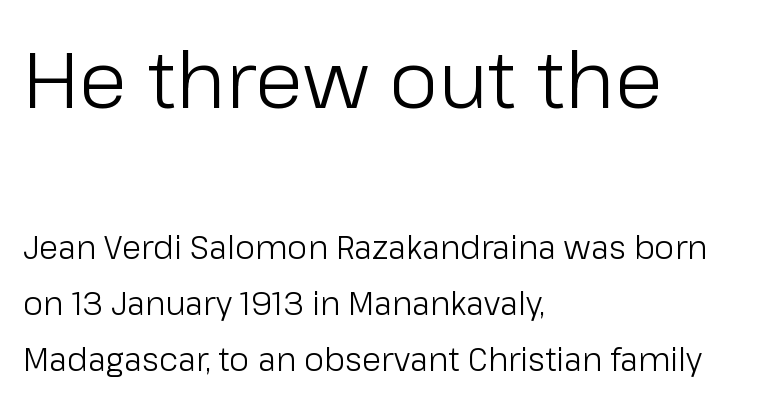
Is this a sans? Yes — the strokes have no serifs. Large over small — that's the arrangement of the two blocks here. The strokes are not fattened; the text isn't bold. Is the letter spacing exaggerated? No — it looks like the ordinary default.
